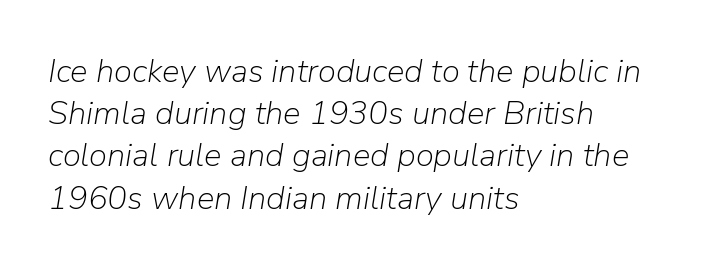
Which margin do the lines hug? The left one — the right edge is uneven. Underline: absent. Looking at the ascenders, they clearly lean. The rendering uses natural spacing where letterforms have individual widths. Compared with typical paragraphs, the rows here are spaced about the same. Standard letterfit; no display-style spreading of the glyphs.
